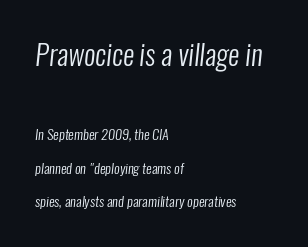
{"serif": "no", "bold": "no", "weight": "regular", "width": "condensed", "stroke_contrast": "low", "x_height": "medium", "monospaced": "no", "underline": "no", "align": "left", "line_spacing": "loose", "line_spacing_ratio": 2.39, "letter_spacing": "normal", "letter_spacing_em": 0.0, "larger_block": "first", "size_ratio": 2.0, "glyph_px": 28}
